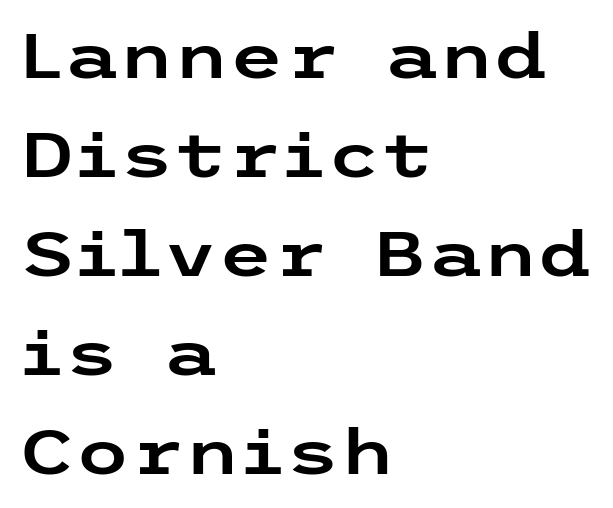
{"serif": "no", "italic": "no", "width": "wide", "stroke_contrast": "low", "x_height": "medium", "underline": "no", "align": "left", "line_spacing": "normal", "line_spacing_ratio": 1.57, "letter_spacing": "normal", "letter_spacing_em": 0.0, "glyph_px": 63}
